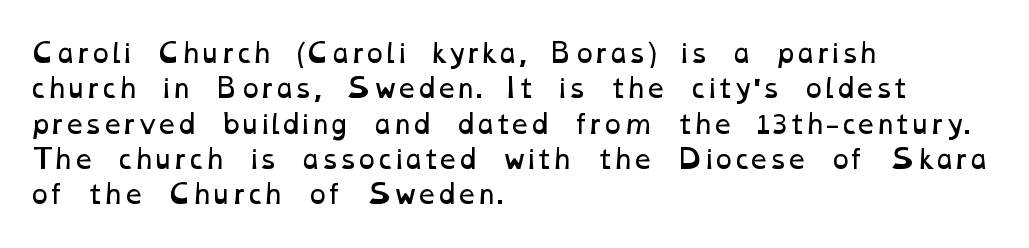
Q: Is the text bold? A: No.
Q: Is the text underlined? A: No.
Q: How is the paragraph aligned? A: Left-aligned.
Q: Is the spacing between letters normal or unusually wide? A: Normal.
Q: Is the spacing between lines tight, normal or loose? A: Normal.
